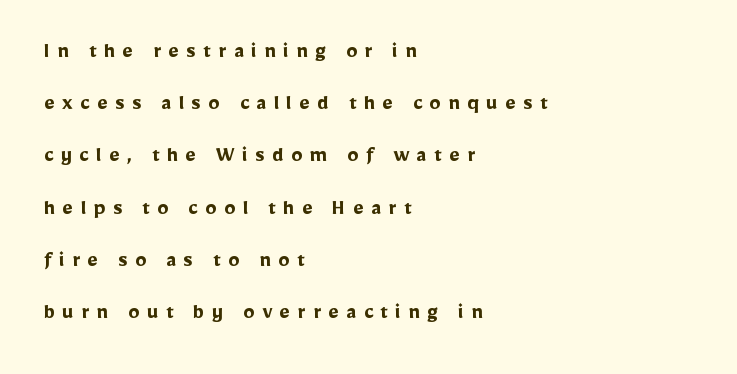
Q: Is the text bold? A: Yes.
Q: Is the text italic (slanted)? A: No, it is upright.
Q: Is the text underlined? A: No.
Q: How is the paragraph aligned? A: Left-aligned.
Q: Is the spacing between letters normal or unusually wide? A: Unusually wide.
Q: Is the spacing between lines tight, normal or loose? A: Loose.
